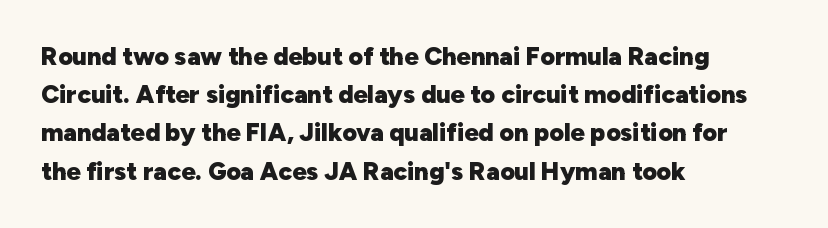
The image shows 25 px bold type, upright; set left-aligned, normal line spacing (1.53x), normal letter spacing, not underlined.
